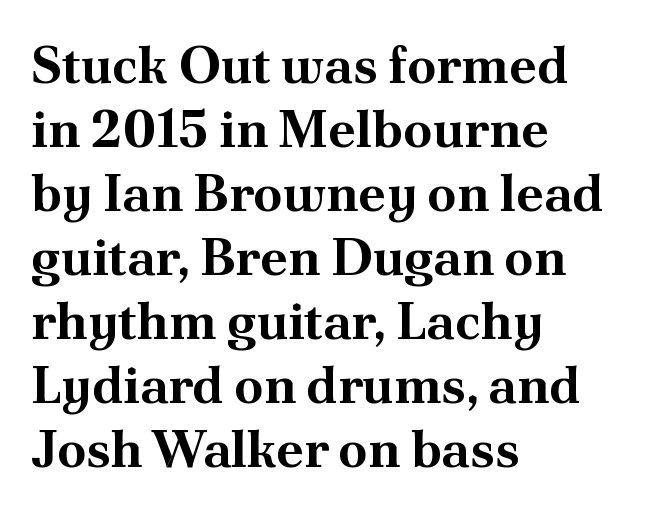
Q: Is the text bold? A: Yes.
Q: Is the text italic (slanted)? A: No, it is upright.
Q: Is the typeface a serif or a sans-serif typeface? A: Serif.
Q: Is the text underlined? A: No.
Q: How is the paragraph aligned? A: Left-aligned.
Q: Is the spacing between letters normal or unusually wide? A: Normal.
Q: Width (condensed, normal, or wide)? A: Normal.
Q: Stroke contrast? A: Medium.
Q: x-height? A: Small.
Q: Monospaced? A: No.
